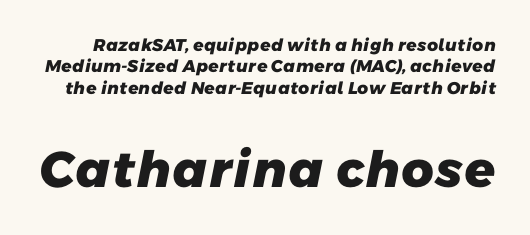
{"serif": "no", "bold": "yes", "weight": "heavy", "width": "normal", "stroke_contrast": "low", "x_height": "medium", "monospaced": "no", "underline": "no", "line_spacing": "normal", "line_spacing_ratio": 1.26, "letter_spacing": "normal", "letter_spacing_em": 0.0, "larger_block": "second", "size_ratio": 2.94, "glyph_px": 50}
